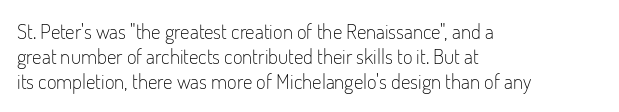
The image shows 21 px text type, upright; set left-aligned, line spacing 1.2x, normal letter spacing, not underlined.
